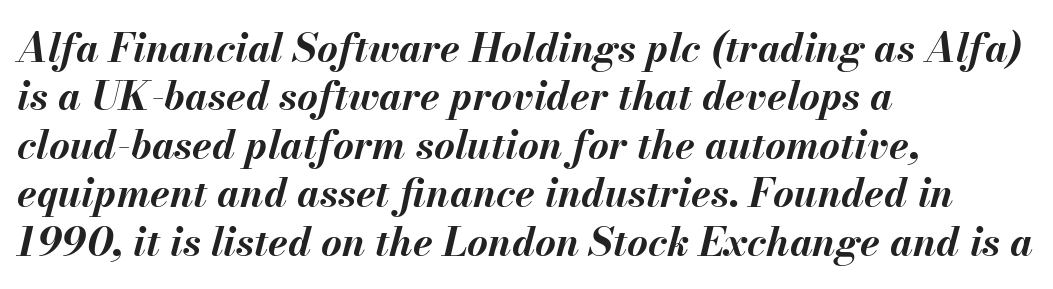
{"italic": "yes", "lean": "right", "slant_degrees": 13, "bold": "yes", "weight": "bold", "width": "normal", "stroke_contrast": "medium", "x_height": "small", "monospaced": "no", "underline": "no", "align": "left", "line_spacing_ratio": 1.21, "letter_spacing": "normal", "letter_spacing_em": 0.0, "glyph_px": 40}
